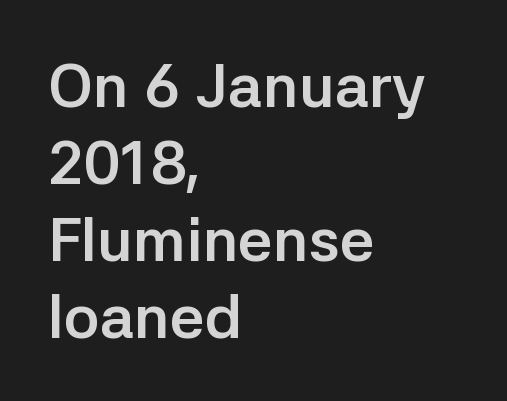
Q: Is the text bold? A: Yes.
Q: Is the text italic (slanted)? A: No, it is upright.
Q: Is the typeface a serif or a sans-serif typeface? A: Sans-serif.
Q: Is the text underlined? A: No.
Q: How is the paragraph aligned? A: Left-aligned.
Q: Is the spacing between letters normal or unusually wide? A: Normal.
Q: Is the spacing between lines tight, normal or loose? A: Normal.
Q: Width (condensed, normal, or wide)? A: Normal.
Q: Stroke contrast? A: Low.
Q: x-height? A: Medium.
Q: Monospaced? A: No.
